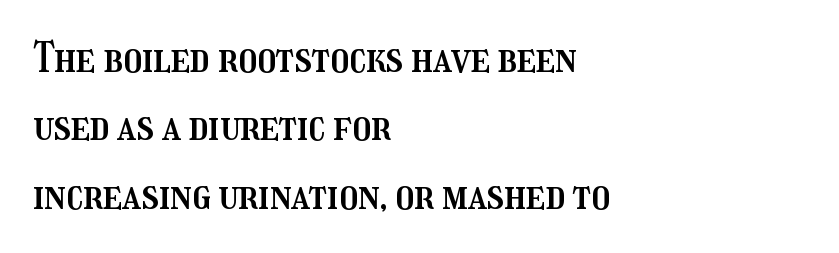
Q: Is the text italic (slanted)? A: No, it is upright.
Q: Is the text underlined? A: No.
Q: How is the paragraph aligned? A: Left-aligned.
Q: Is the spacing between letters normal or unusually wide? A: Normal.
Q: Is the spacing between lines tight, normal or loose? A: Normal.
Q: Width (condensed, normal, or wide)? A: Condensed.
Q: Stroke contrast? A: Medium.
Q: x-height? A: Medium.
Q: Monospaced? A: No.
